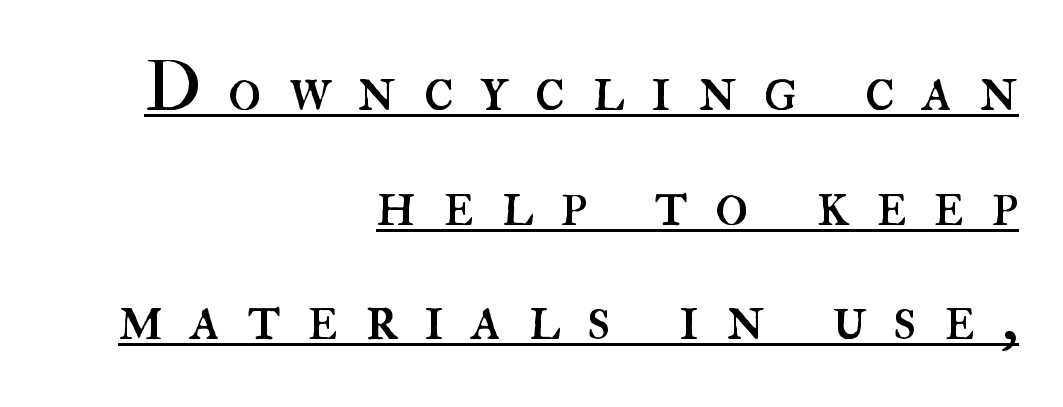
The image shows 69 px regular-weight type, upright; set right-aligned, normal line spacing (1.66x), unusually wide letter spacing (+0.38 em), underlined; high stroke contrast and a small x-height.
